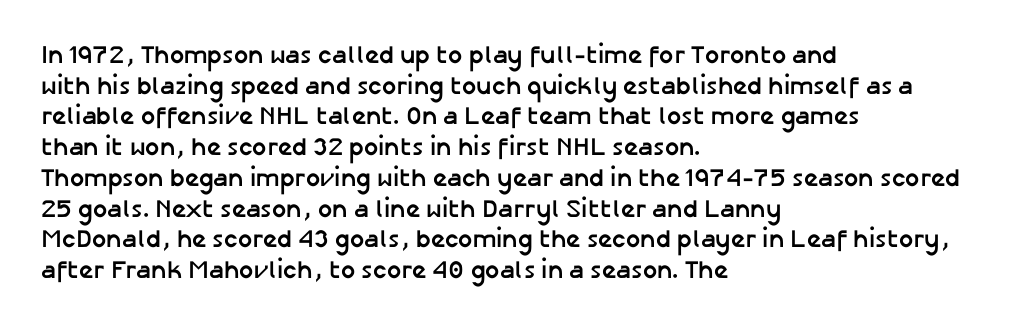
The image shows 25 px bold type, upright; set left-aligned, line spacing 1.23x, normal letter spacing, not underlined.
